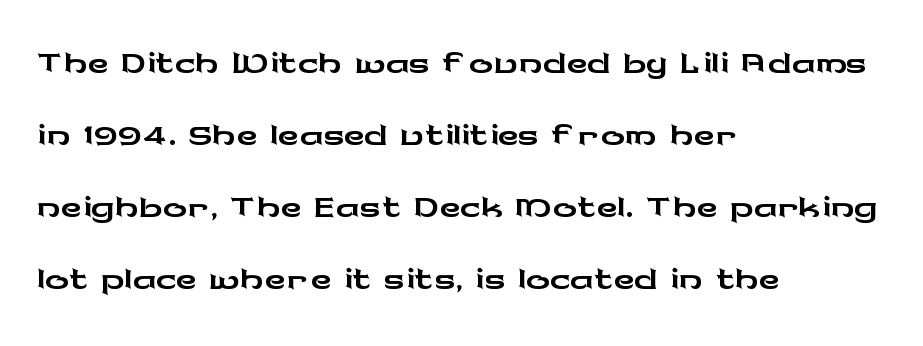
The image shows 59 px wide sans-serif type, upright; set left-aligned, line spacing 1.22x, normal letter spacing, not underlined; low stroke contrast and a medium x-height.
